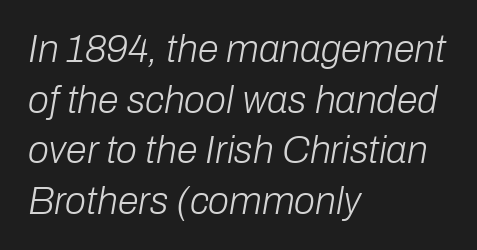
The image shows 38 px light type, italic (leaning right); set left-aligned, normal line spacing (1.33x), normal letter spacing, not underlined; low stroke contrast and a medium x-height.
